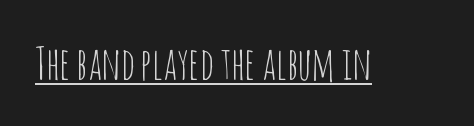
Q: Is the text bold? A: No.
Q: Is the text italic (slanted)? A: No, it is upright.
Q: Is the typeface a serif or a sans-serif typeface? A: Sans-serif.
Q: Is the text underlined? A: Yes.
Q: Is the spacing between letters normal or unusually wide? A: Normal.
Q: Width (condensed, normal, or wide)? A: Condensed.
Q: Stroke contrast? A: Low.
Q: x-height? A: Large.
Q: Monospaced? A: No.
